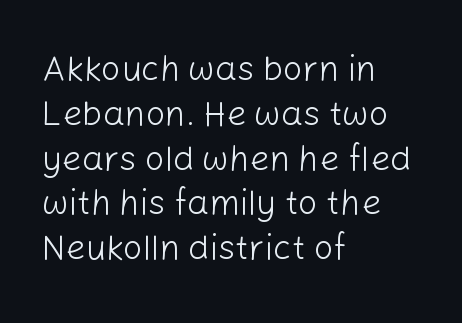
The image shows 35 px light sans-serif type, upright; set left-aligned, normal line spacing (1.28x), normal letter spacing, not underlined; low stroke contrast and a medium x-height.
